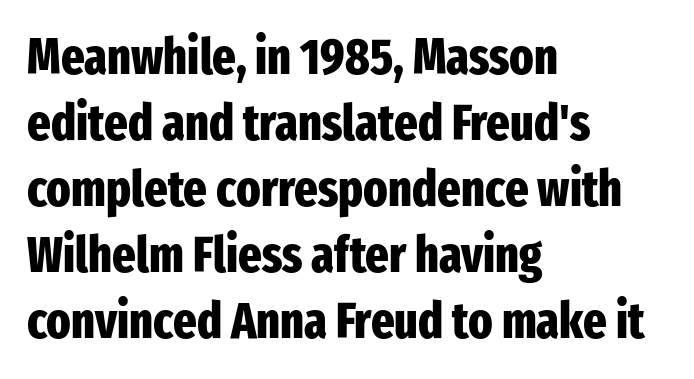
{"serif": "no", "italic": "no", "bold": "yes", "weight": "heavy", "width": "condensed", "stroke_contrast": "low", "x_height": "medium", "monospaced": "no", "underline": "no", "align": "left", "line_spacing": "normal", "line_spacing_ratio": 1.32, "letter_spacing": "normal", "letter_spacing_em": 0.0, "glyph_px": 50}
